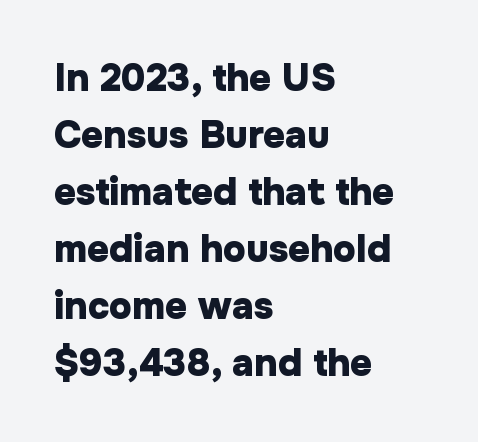
The strokes are fattened all the way to bold. Only glyphs here, with clear space below each row. Is the letter spacing exaggerated? No — it looks like the ordinary default. You could not count columns in this text — the font is proportionally spaced. To sum up the face: it is a sans, with no serifs. Alignment: flush left.
